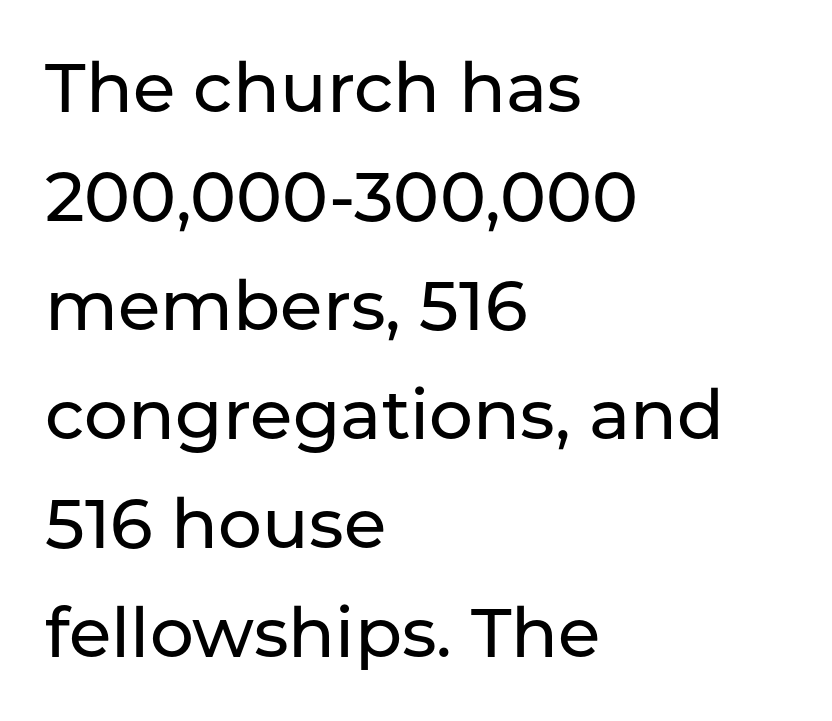
The image shows 69 px sans-serif type, upright; set left-aligned, normal line spacing (1.58x), normal letter spacing, not underlined; low stroke contrast and a medium x-height.
